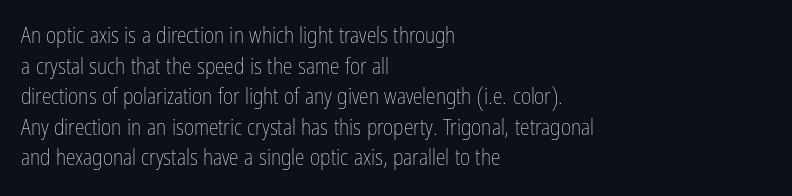
Here the glyphs are tracked normally, forming tight word shapes. This sample keeps an unexceptional amount of space between lines. Every character sits straight up, as roman type does. Each stroke keeps to a modest, everyday thickness or less. This rendering uses left alignment, leaving the right contour irregular. Descenders are the only things crossing below the line.
